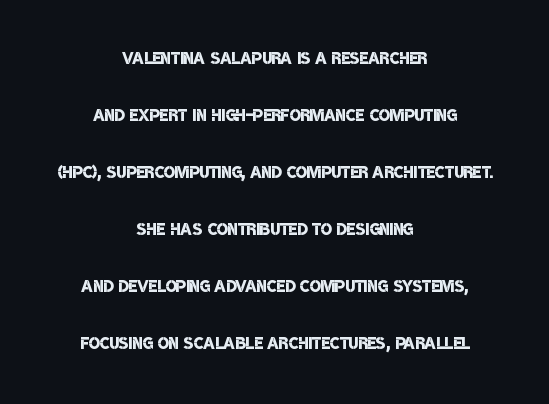
Whoever set this chose breathing room over compactness in the vertical rhythm. The passage shown is semibold, sitting just below true bold. One-word summary of the alignment: center. The zone under the glyphs is completely vacant. Look at the tracking — it's just the regular setting, nothing added.
